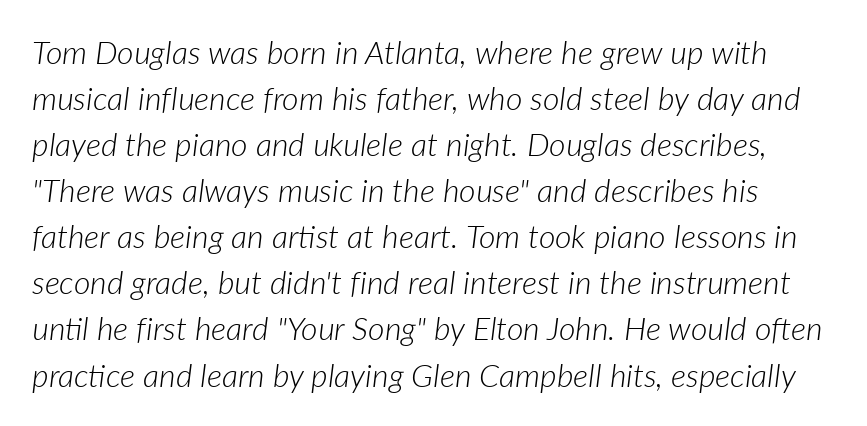
Q: Is the text bold? A: No.
Q: Is the text italic (slanted)? A: Yes, it leans right by about 7 degrees.
Q: Is the text underlined? A: No.
Q: Is the spacing between letters normal or unusually wide? A: Normal.
Q: Is the spacing between lines tight, normal or loose? A: Normal.
Q: Width (condensed, normal, or wide)? A: Normal.
Q: Stroke contrast? A: Low.
Q: x-height? A: Medium.
Q: Monospaced? A: No.
